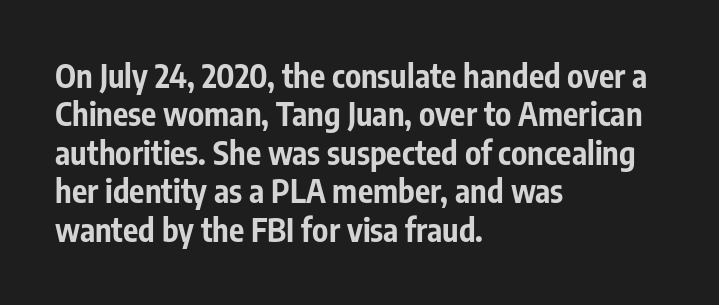
Q: Is the text bold? A: Yes.
Q: Is the text italic (slanted)? A: No, it is upright.
Q: Is the typeface a serif or a sans-serif typeface? A: Sans-serif.
Q: Is the text underlined? A: No.
Q: How is the paragraph aligned? A: Left-aligned.
Q: Is the spacing between letters normal or unusually wide? A: Normal.
Q: Width (condensed, normal, or wide)? A: Condensed.
Q: Stroke contrast? A: Low.
Q: x-height? A: Medium.
Q: Monospaced? A: No.
